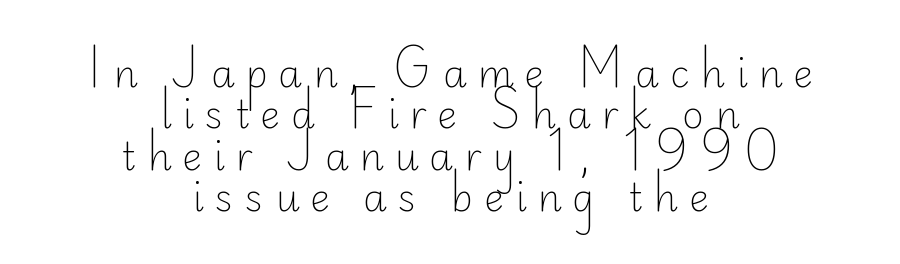
Q: Is the text bold? A: No.
Q: Is the text italic (slanted)? A: No, it is upright.
Q: Is the typeface a serif or a sans-serif typeface? A: Sans-serif.
Q: Is the text underlined? A: No.
Q: How is the paragraph aligned? A: Centered.
Q: Is the spacing between letters normal or unusually wide? A: Unusually wide.
Q: Is the spacing between lines tight, normal or loose? A: Tight.
Q: Width (condensed, normal, or wide)? A: Normal.
Q: Stroke contrast? A: Low.
Q: x-height? A: Small.
Q: Monospaced? A: No.
